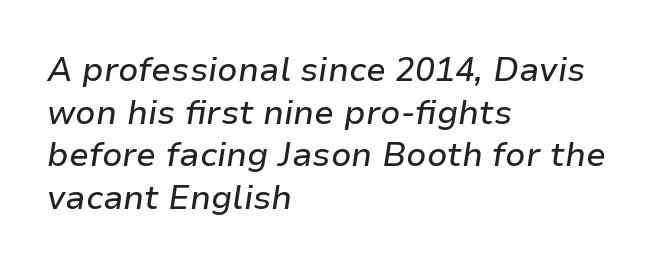
Q: Is the text italic (slanted)? A: Yes, it leans right by about 9 degrees.
Q: Is the text underlined? A: No.
Q: How is the paragraph aligned? A: Left-aligned.
Q: Is the spacing between letters normal or unusually wide? A: Normal.
Q: Is the spacing between lines tight, normal or loose? A: Normal.
Q: Width (condensed, normal, or wide)? A: Normal.
Q: Stroke contrast? A: Low.
Q: x-height? A: Medium.
Q: Monospaced? A: No.
